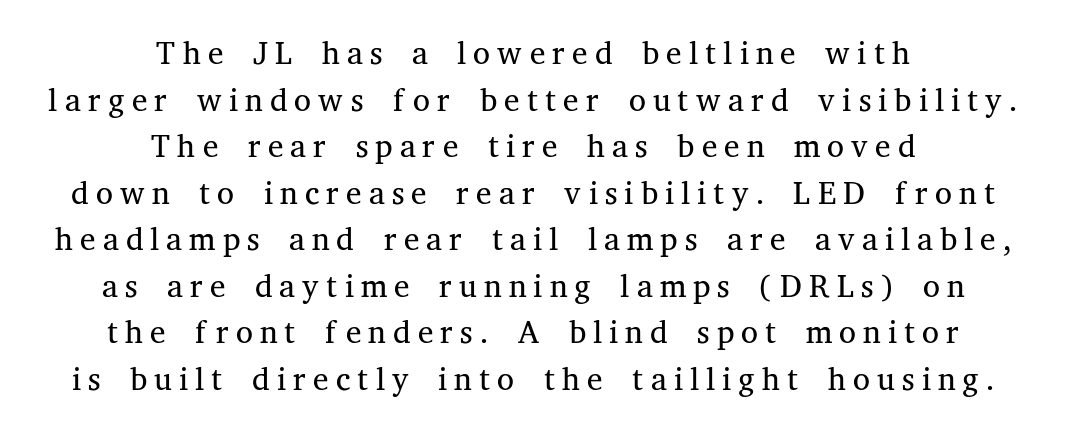
Q: Is the text bold? A: No.
Q: Is the text italic (slanted)? A: No, it is upright.
Q: Is the typeface a serif or a sans-serif typeface? A: Serif.
Q: Is the text underlined? A: No.
Q: How is the paragraph aligned? A: Centered.
Q: Is the spacing between lines tight, normal or loose? A: Tight.
Q: Width (condensed, normal, or wide)? A: Normal.
Q: Stroke contrast? A: Medium.
Q: x-height? A: Medium.
Q: Monospaced? A: No.
